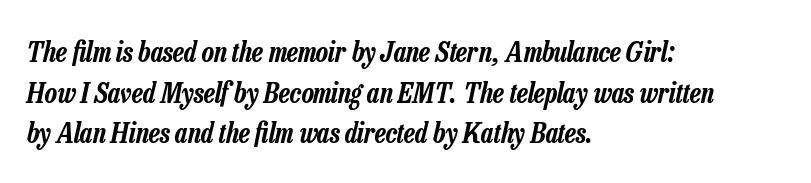
{"italic": "yes", "lean": "right", "slant_degrees": 13, "width": "condensed", "stroke_contrast": "low", "x_height": "medium", "monospaced": "no", "underline": "no", "align": "left", "line_spacing": "normal", "line_spacing_ratio": 1.45, "letter_spacing": "normal", "letter_spacing_em": 0.0, "glyph_px": 28}
